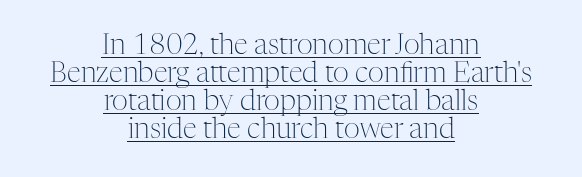
Q: Is the text bold? A: No.
Q: Is the text italic (slanted)? A: No, it is upright.
Q: Is the typeface a serif or a sans-serif typeface? A: Serif.
Q: Is the text underlined? A: Yes.
Q: How is the paragraph aligned? A: Centered.
Q: Is the spacing between letters normal or unusually wide? A: Normal.
Q: Is the spacing between lines tight, normal or loose? A: Tight.
Q: Width (condensed, normal, or wide)? A: Normal.
Q: Stroke contrast? A: Medium.
Q: x-height? A: Medium.
Q: Monospaced? A: No.
